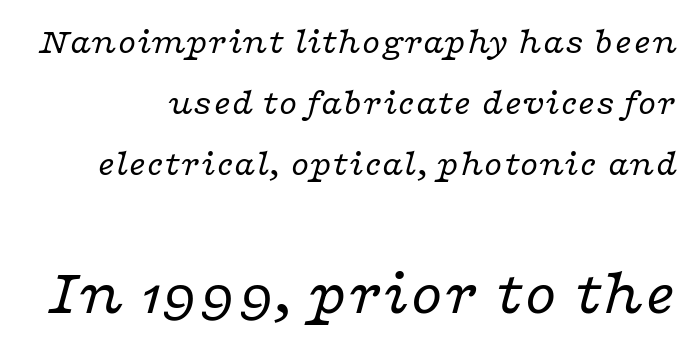
{"serif": "yes", "italic": "yes", "lean": "right", "slant_degrees": 16, "bold": "no", "weight": "regular", "width": "wide", "stroke_contrast": "low", "x_height": "medium", "monospaced": "no", "underline": "no", "line_spacing": "normal", "line_spacing_ratio": 1.65, "letter_spacing": "normal", "letter_spacing_em": 0.0, "larger_block": "second", "size_ratio": 1.76, "glyph_px": 65}
